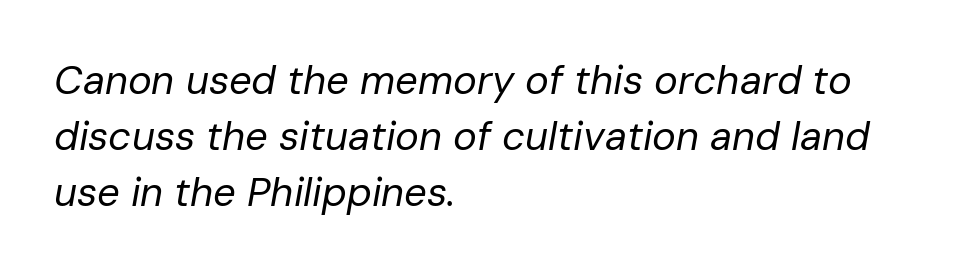
Q: Is the text bold? A: No.
Q: Is the text italic (slanted)? A: Yes, it leans right by about 10 degrees.
Q: Is the text underlined? A: No.
Q: How is the paragraph aligned? A: Left-aligned.
Q: Is the spacing between letters normal or unusually wide? A: Normal.
Q: Is the spacing between lines tight, normal or loose? A: Normal.
Q: Width (condensed, normal, or wide)? A: Normal.
Q: Stroke contrast? A: Low.
Q: x-height? A: Medium.
Q: Monospaced? A: No.
